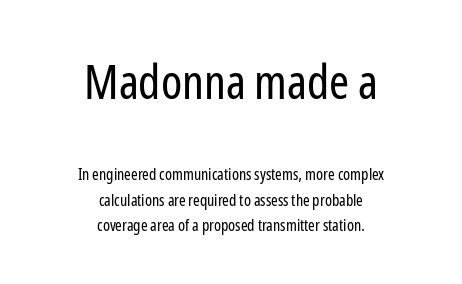
{"serif": "no", "italic": "no", "bold": "no", "weight": "regular", "width": "condensed", "stroke_contrast": "low", "x_height": "medium", "monospaced": "no", "underline": "no", "align": "center", "line_spacing": "normal", "line_spacing_ratio": 1.6, "letter_spacing": "normal", "letter_spacing_em": 0.0, "larger_block": "first", "size_ratio": 3.0, "glyph_px": 48}
